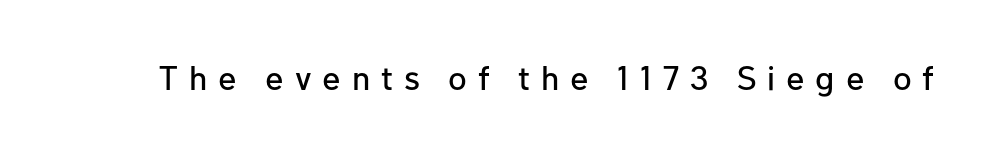
The image shows 34 px sans-serif type, upright; set unusually wide letter spacing (+0.32 em), not underlined; low stroke contrast and a medium x-height.
